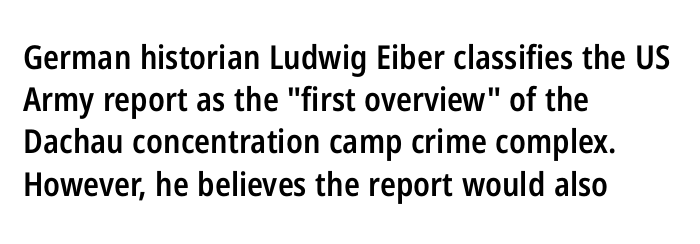
Students, observe: this is what conventionally led text looks like. The string is rendered with underlining switched off. Varying glyph widths throughout — classic text-font behaviour. The rag falls on the right side of this text block.
